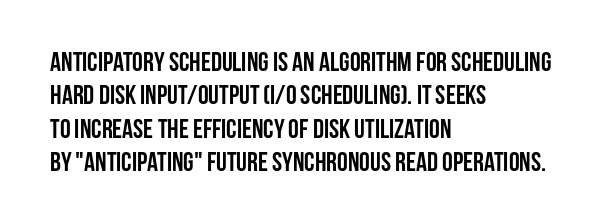
There is no visible air inserted between adjacent glyphs. Compared with a centered layout, this one pins lines to the left instead. The strokes are fattened all the way to bold. A typesetter would mark this as roman, not italic. The words here are not underlined.
